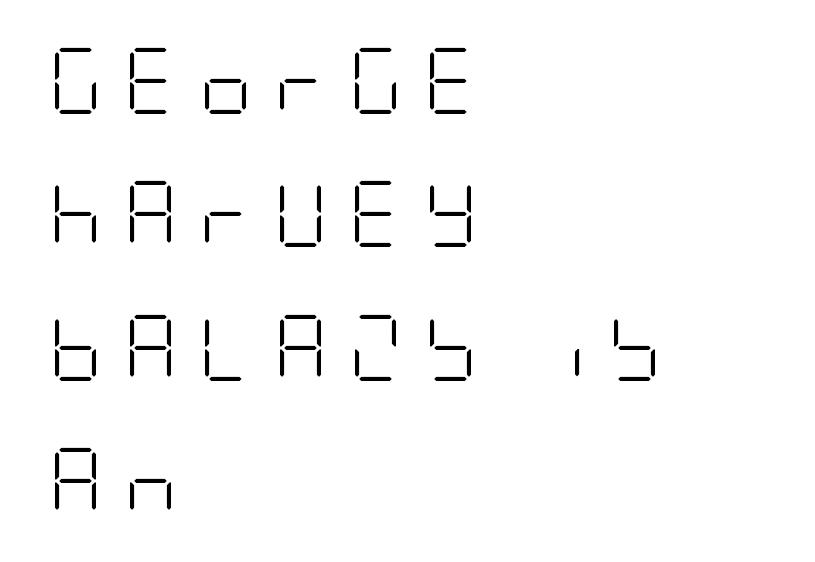
The glyphs in this specimen are sans serif. Is the block centered? No — it sits flush against the left margin. The specimen omits any rule beneath the text block's lines. Display-style spreading of the glyphs; the letterfit is very open. A quiet, ordinary-to-light weight characterises the typeface. The vertical gap from one line to the next is large.
